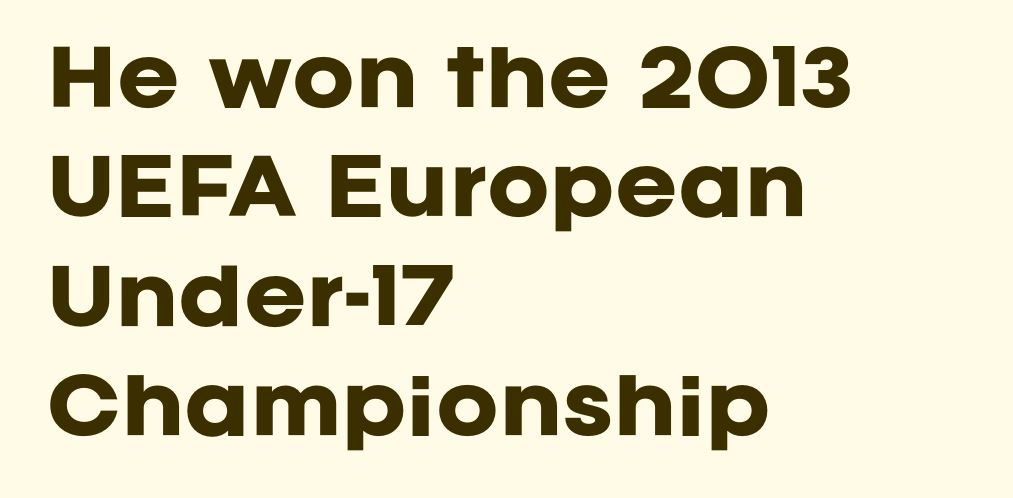
Q: Is the text bold? A: Yes.
Q: Is the text italic (slanted)? A: No, it is upright.
Q: Is the typeface a serif or a sans-serif typeface? A: Sans-serif.
Q: Is the text underlined? A: No.
Q: How is the paragraph aligned? A: Left-aligned.
Q: Is the spacing between letters normal or unusually wide? A: Normal.
Q: Is the spacing between lines tight, normal or loose? A: Normal.
Q: Width (condensed, normal, or wide)? A: Normal.
Q: Stroke contrast? A: Low.
Q: x-height? A: Large.
Q: Monospaced? A: No.
